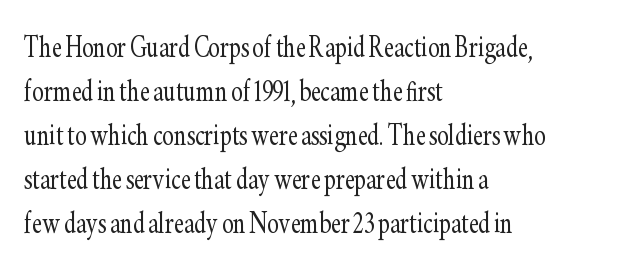
This block has exactly the height ordinary leading produces. Italic: no, the glyphs are upright roman. The rendering shows small feet on the letterforms — a serif design. The paragraph has a hard left edge and a soft right edge. These lines are rendered in a variable-pitch font. The baseline area is clear.
